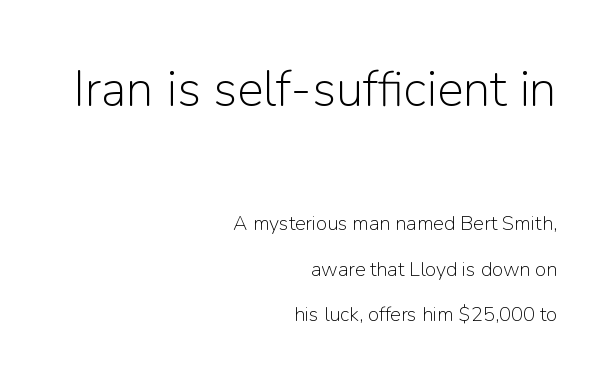
Underlining? Definitely not there. There is no visible air inserted between adjacent glyphs. This rendering employs a face without finishing strokes, i.e., a sans-serif. Does the lettering tilt? It doesn't — this is upright. Scale decreases going downward across the two blocks. Varying glyph widths throughout — classic text-font behaviour.
